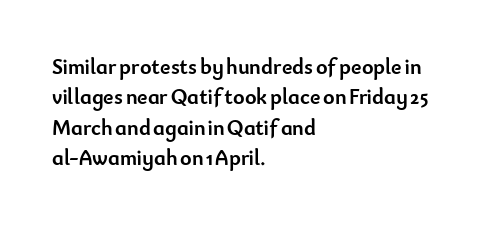
The image shows 22 px bold type, upright; set left-aligned, normal line spacing (1.38x), normal letter spacing, not underlined.
